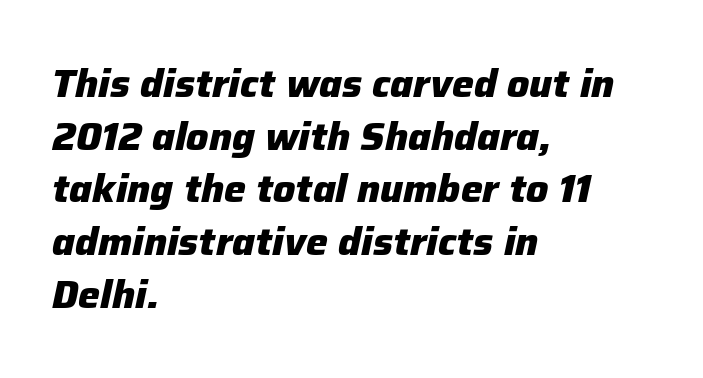
The image shows 39 px heavy type, italic (leaning right); set left-aligned, normal line spacing (1.35x), normal letter spacing, not underlined; low stroke contrast and a medium x-height.
